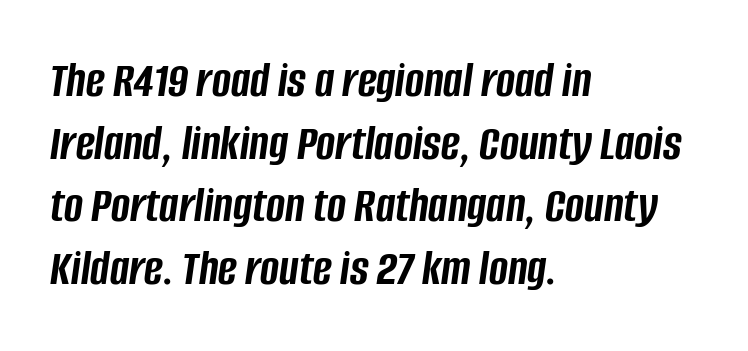
The image shows 51 px semibold, condensed type, italic (leaning right); set left-aligned, line spacing 1.23x, normal letter spacing, not underlined; low stroke contrast and a large x-height.
